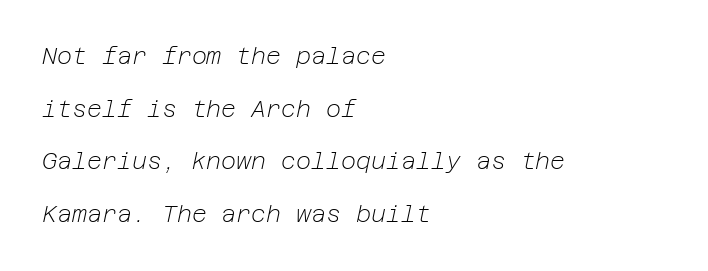
The specimen reads as italic at a glance. The tracking reads as untouched default to a designer's eye. Quick note: interline space is abundant. These glyphs show unthickened strokes, regular width or finer.
